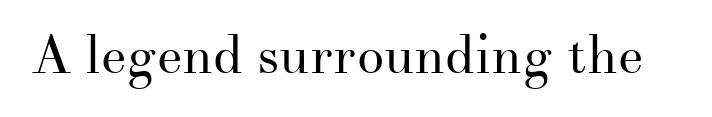
{"serif": "yes", "italic": "no", "bold": "no", "weight": "regular", "width": "normal", "stroke_contrast": "medium", "x_height": "small", "monospaced": "no", "underline": "no", "letter_spacing": "normal", "letter_spacing_em": 0.0, "glyph_px": 54}
